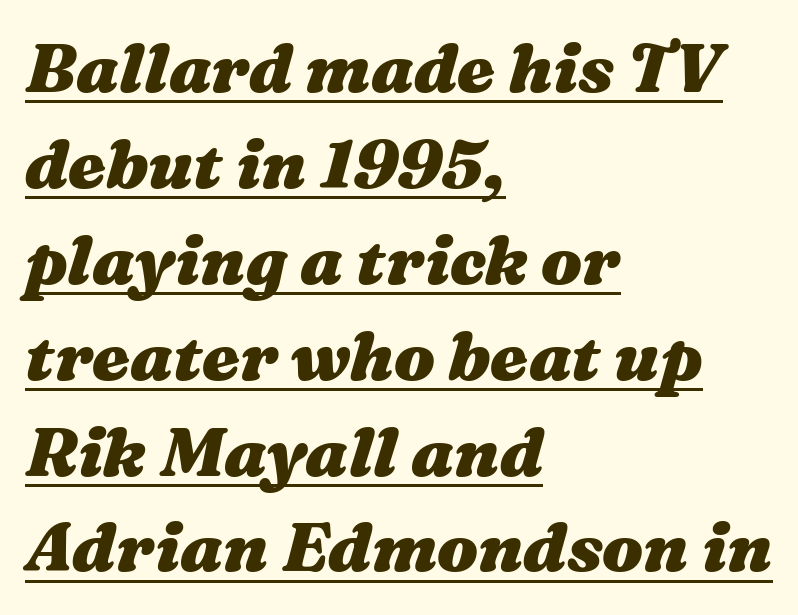
{"italic": "yes", "lean": "right", "slant_degrees": 16, "bold": "yes", "weight": "heavy", "width": "wide", "stroke_contrast": "medium", "x_height": "medium", "monospaced": "no", "underline": "yes", "align": "left", "line_spacing": "normal", "line_spacing_ratio": 1.41, "letter_spacing": "normal", "letter_spacing_em": 0.0, "glyph_px": 68}
